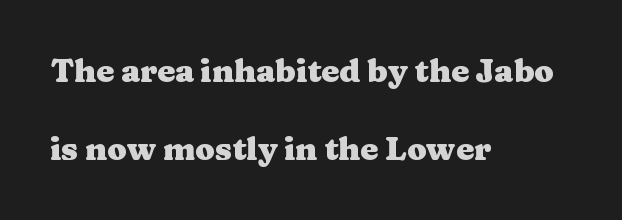
Compared with typical paragraphs, the rows here are farther apart. These lines are composed in type with serifs. Thick stems and heavy bowls — unmistakably bold. The font's upright variant was chosen for this text.
